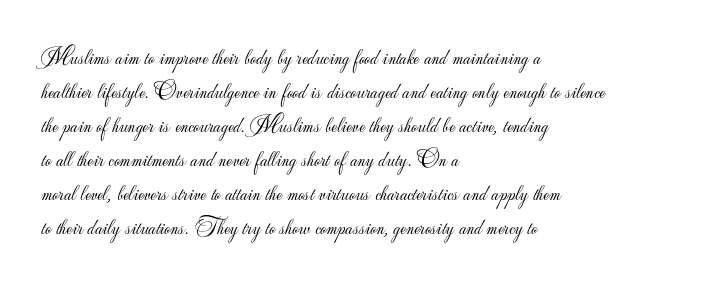
{"bold": "no", "underline": "no", "align": "left", "line_spacing": "normal", "line_spacing_ratio": 1.48, "letter_spacing": "normal", "letter_spacing_em": 0.0, "glyph_px": 23}
